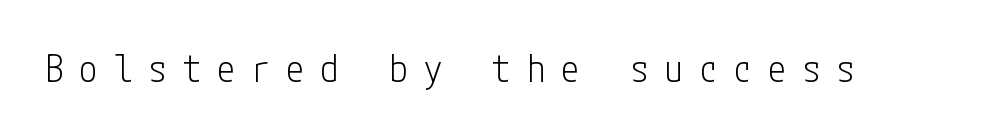
The font family rendered here belongs to the sans-serif group. Unlike italic type, these characters show no tilt at all. Loose tracking; the words dissolve into strings of separated letters. A quiet, ordinary-to-light weight characterises the typeface. Bare-footed words on every line.
